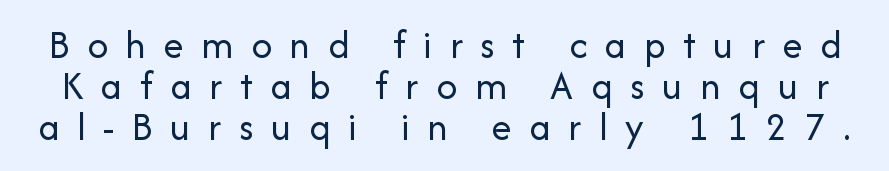
Compared with typical paragraphs, the rows here are closer together. The typography opts for an upright posture over an oblique one. A typesetter would label this face a sans. Tracking here is generous; glyphs stand well apart from one another.
